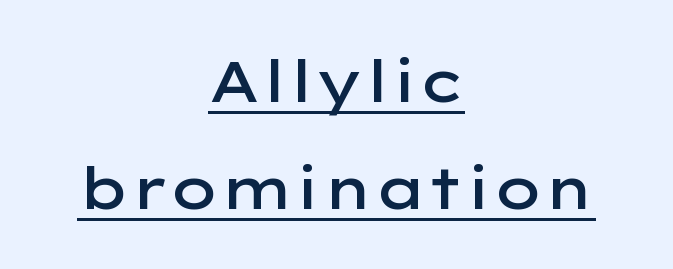
The image shows 58 px semibold, wide sans-serif type, upright; set centered, line spacing 1.85x, normal letter spacing, underlined; low stroke contrast and a medium x-height.
